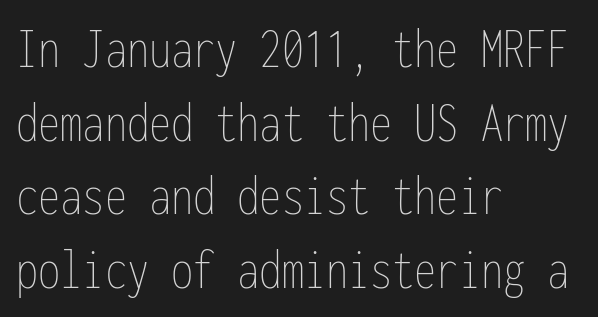
Q: Is the text bold? A: No.
Q: Is the text italic (slanted)? A: No, it is upright.
Q: Is the text underlined? A: No.
Q: How is the paragraph aligned? A: Left-aligned.
Q: Is the spacing between letters normal or unusually wide? A: Normal.
Q: Is the spacing between lines tight, normal or loose? A: Normal.
Q: Width (condensed, normal, or wide)? A: Condensed.
Q: Stroke contrast? A: Low.
Q: x-height? A: Medium.
Q: Monospaced? A: Yes.
